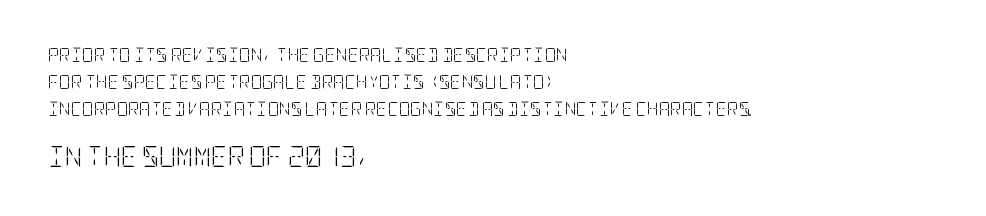
The image shows 21 px text type, upright; set left-aligned, loose line spacing (1.94x), normal letter spacing, not underlined; the second (bottom) block is 1.5x larger.
